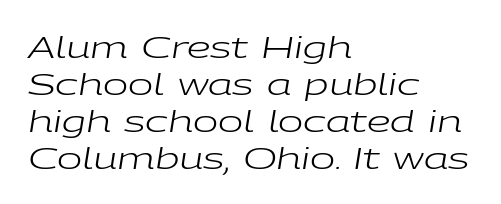
The image shows 30 px regular-weight, wide type, italic (leaning right); set left-aligned, line spacing 1.23x, normal letter spacing, not underlined; low stroke contrast and a medium x-height.
